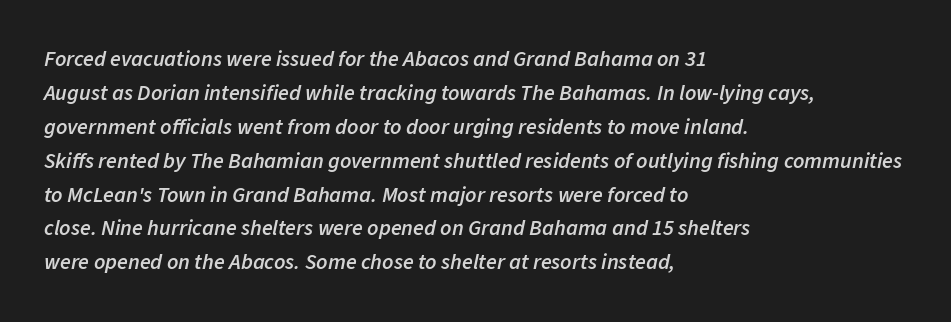
The image shows 22 px text type, italic (leaning right); set left-aligned, normal line spacing (1.54x), normal letter spacing, not underlined.
